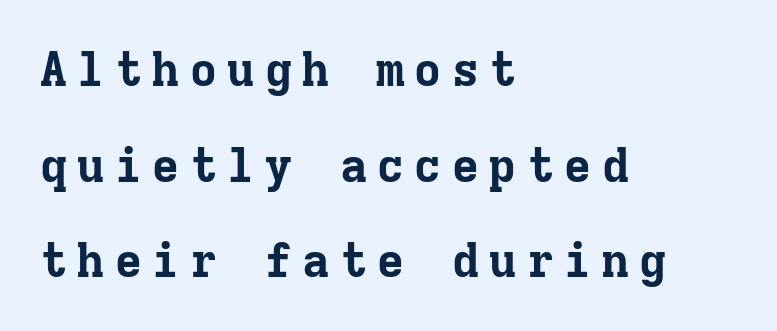
The image shows 48 px bold serif type, upright, monospaced; set left-aligned, loose line spacing (1.99x), not underlined; low stroke contrast and a medium x-height.
